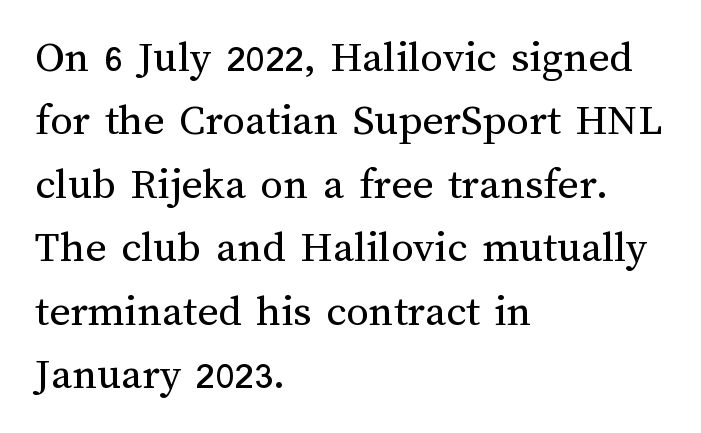
Q: Is the text bold? A: No.
Q: Is the text italic (slanted)? A: No, it is upright.
Q: Is the text underlined? A: No.
Q: How is the paragraph aligned? A: Left-aligned.
Q: Is the spacing between letters normal or unusually wide? A: Normal.
Q: Is the spacing between lines tight, normal or loose? A: Normal.
Q: Width (condensed, normal, or wide)? A: Normal.
Q: Stroke contrast? A: Medium.
Q: x-height? A: Medium.
Q: Monospaced? A: No.
